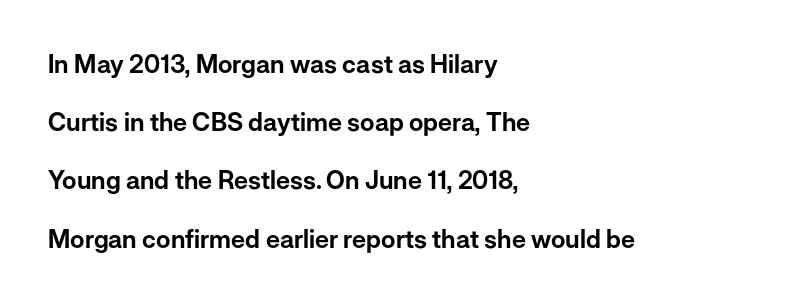
Any mark beneath the type? The region is blank. Whoever set this chose breathing room over compactness in the vertical rhythm. The passage shown has conventional tracking throughout. Reading down the block, your eye returns to a fixed left position each line.
